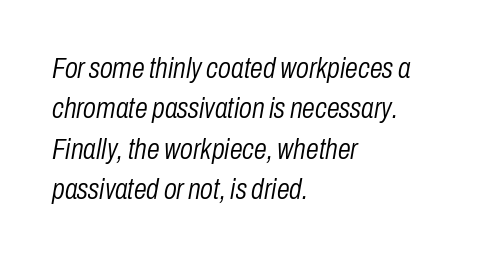
The image shows 29 px light, condensed type, italic (leaning right); set left-aligned, normal line spacing (1.39x), normal letter spacing, not underlined; low stroke contrast and a medium x-height.
